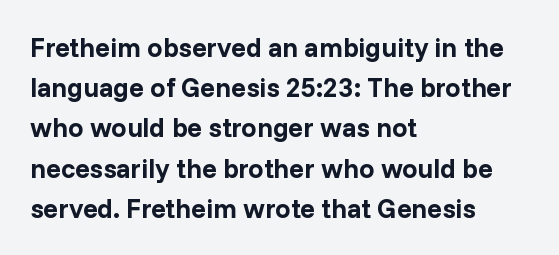
The image shows 27 px bold type, upright; set left-aligned, normal line spacing (1.49x), normal letter spacing, not underlined.
